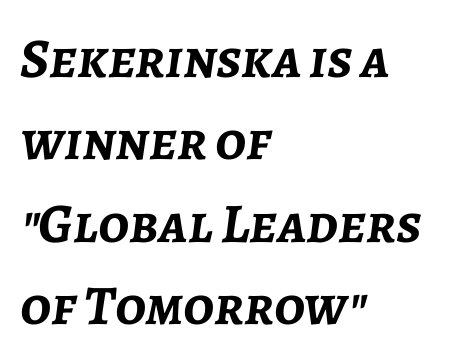
A clean baseline with only descenders dipping below it. The paragraph has a hard left edge and a soft right edge. Whoever set this chose a conventional vertical rhythm. Spacing verdict: proportional, widths tailored to each character. This rendering leaves character spacing at its baseline value. Bold? Absolutely — the strokes are thick and heavy.
